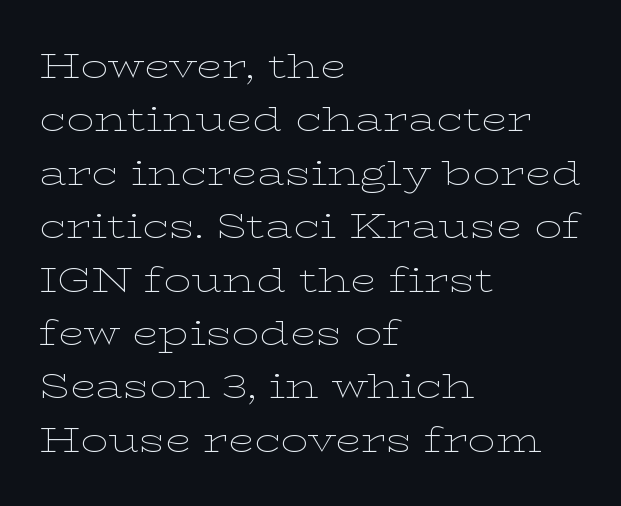
Proportional: the letters do not fall into vertical columns. Plain, unruled lines of type. This sample uses plain, unmodified letter spacing. Visually the block forms a straight wall on the left and a jagged coastline on the right.
